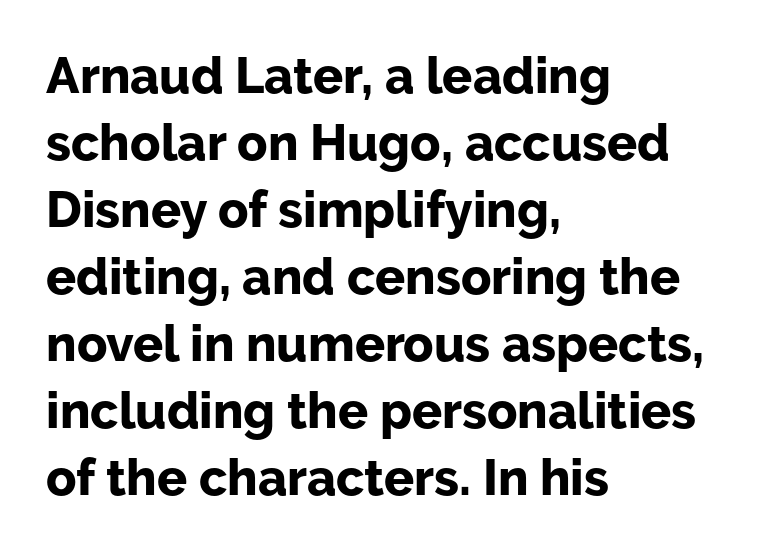
Q: Is the text bold? A: Yes.
Q: Is the text italic (slanted)? A: No, it is upright.
Q: Is the typeface a serif or a sans-serif typeface? A: Sans-serif.
Q: Is the text underlined? A: No.
Q: How is the paragraph aligned? A: Left-aligned.
Q: Is the spacing between letters normal or unusually wide? A: Normal.
Q: Is the spacing between lines tight, normal or loose? A: Normal.
Q: Width (condensed, normal, or wide)? A: Normal.
Q: Stroke contrast? A: Low.
Q: x-height? A: Medium.
Q: Monospaced? A: No.
